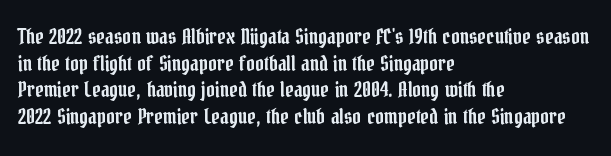
Q: Is the text italic (slanted)? A: No, it is upright.
Q: Is the text underlined? A: No.
Q: How is the paragraph aligned? A: Left-aligned.
Q: Is the spacing between letters normal or unusually wide? A: Normal.
Q: Is the spacing between lines tight, normal or loose? A: Normal.
